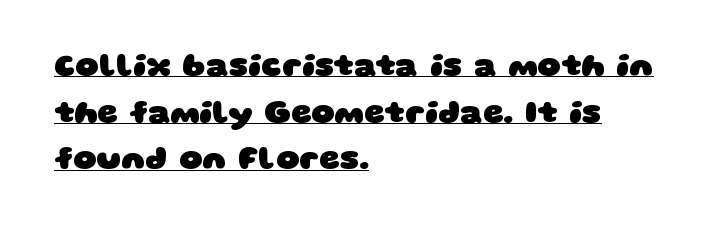
Q: Is the text bold? A: Yes.
Q: Is the typeface a serif or a sans-serif typeface? A: Sans-serif.
Q: Is the text underlined? A: Yes.
Q: How is the paragraph aligned? A: Left-aligned.
Q: Is the spacing between letters normal or unusually wide? A: Normal.
Q: Is the spacing between lines tight, normal or loose? A: Normal.
Q: Width (condensed, normal, or wide)? A: Wide.
Q: Stroke contrast? A: Low.
Q: x-height? A: Large.
Q: Monospaced? A: No.
